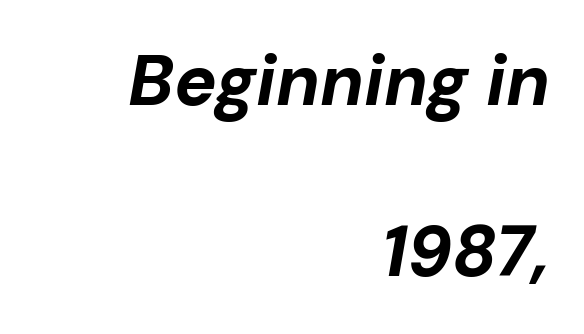
Reading down the block, your eye finds every line finishing at a fixed right position. Here the designer chose a conventional face with non-uniform glyph widths. Descender tails drop into unmarked territory. Tracking here is standard; glyphs follow each other at the usual distance. Strokes here are thick enough to call this a true bold. Vertical spacing — loose.
